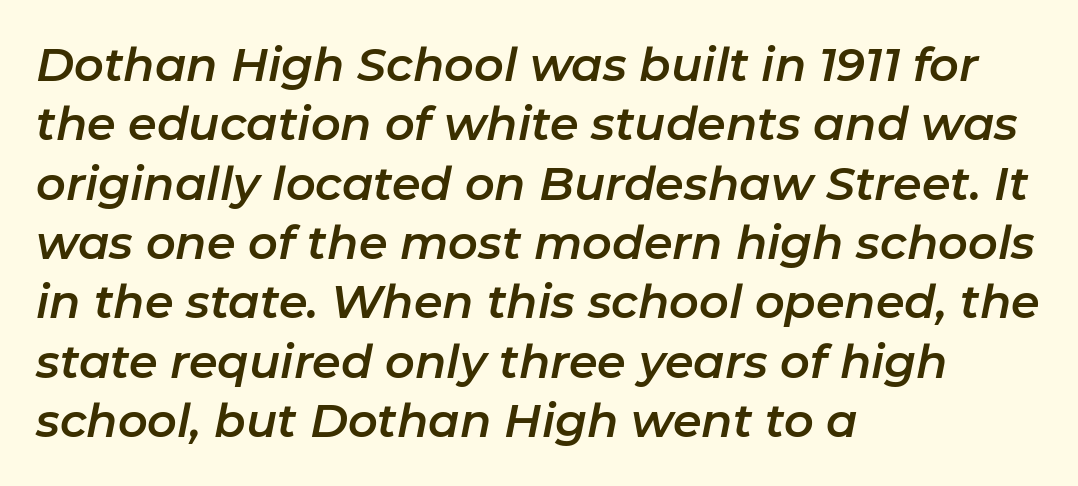
Nobody touched the tracking dial on this one. Posture: slanted. Students, observe: this is what conventionally led text looks like. Caption: multi-line text, flush left, ragged right. Character widths vary here, with narrow letters taking less room than wide ones. The specimen omits any rule beneath the text block's lines.
